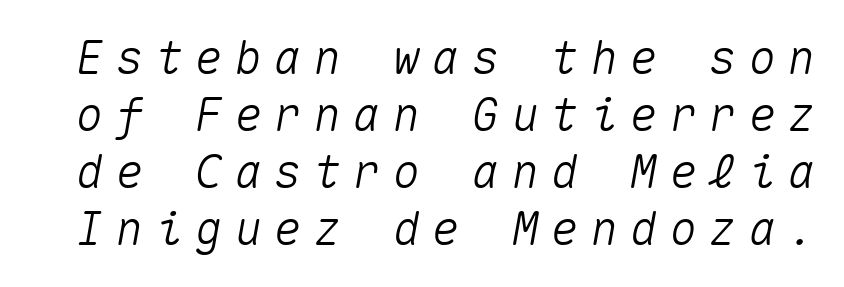
The image shows 46 px text type, italic (leaning right), monospaced; set line spacing 1.24x, unusually wide letter spacing (+0.26 em), not underlined; medium stroke contrast and a medium x-height.
